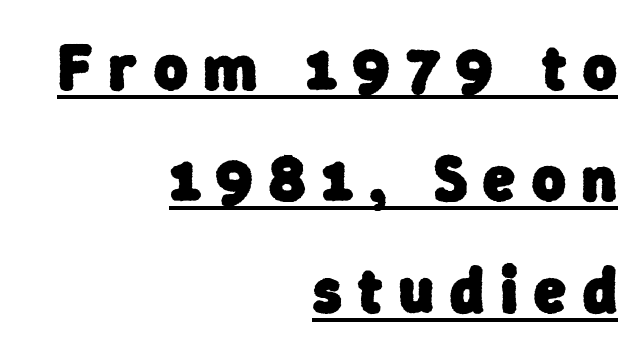
{"serif": "no", "bold": "yes", "weight": "heavy", "width": "normal", "stroke_contrast": "low", "x_height": "medium", "monospaced": "no", "underline": "yes", "align": "right", "line_spacing_ratio": 1.74, "letter_spacing": "wide", "letter_spacing_em": 0.26, "glyph_px": 64}
